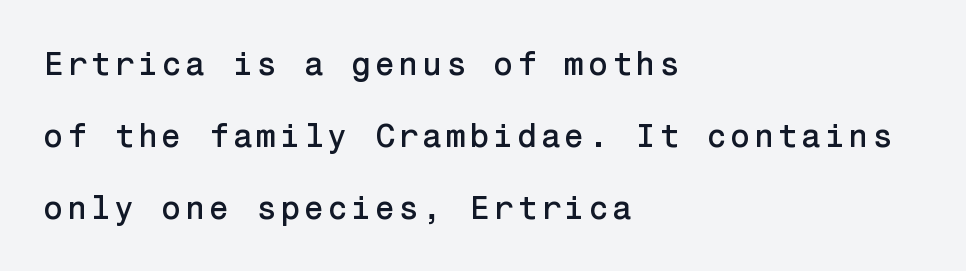
{"serif": "no", "italic": "no", "width": "normal", "stroke_contrast": "low", "x_height": "medium", "underline": "no", "align": "left", "line_spacing": "loose", "line_spacing_ratio": 2.18, "glyph_px": 33}
